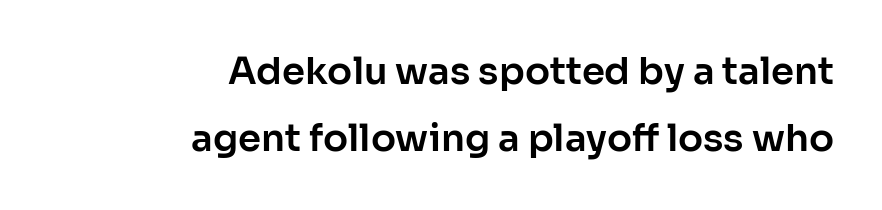
The image shows 37 px sans-serif type, upright; set right-aligned, line spacing 1.8x, normal letter spacing, not underlined; low stroke contrast and a medium x-height.
